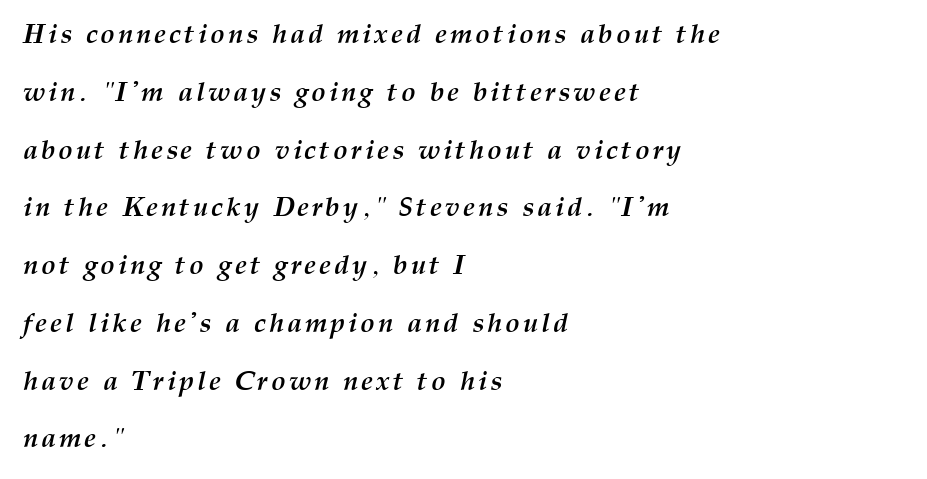
Q: Is the text bold? A: Yes.
Q: Is the text italic (slanted)? A: Yes, it leans right by about 12 degrees.
Q: Is the text underlined? A: No.
Q: How is the paragraph aligned? A: Left-aligned.
Q: Is the spacing between lines tight, normal or loose? A: Loose.
